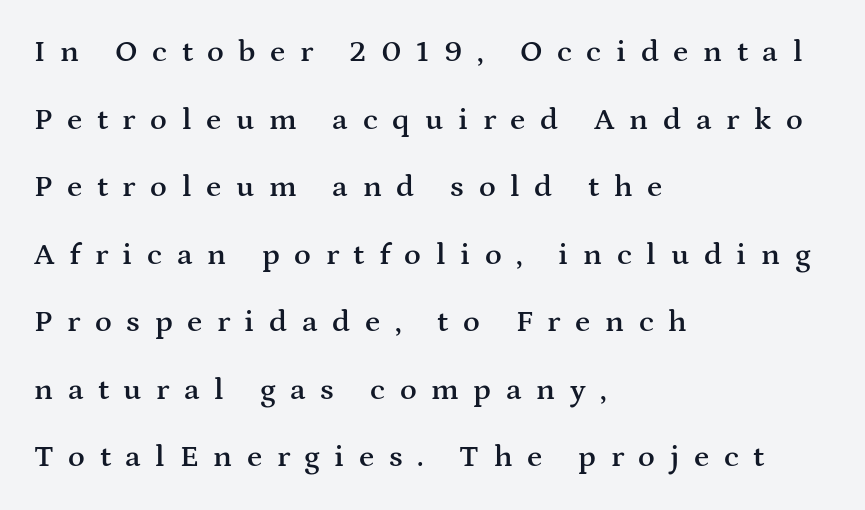
Q: Is the text bold? A: Semi-bold.
Q: Is the text italic (slanted)? A: No, it is upright.
Q: Is the typeface a serif or a sans-serif typeface? A: Serif.
Q: Is the text underlined? A: No.
Q: How is the paragraph aligned? A: Left-aligned.
Q: Is the spacing between letters normal or unusually wide? A: Unusually wide.
Q: Is the spacing between lines tight, normal or loose? A: Loose.
Q: Width (condensed, normal, or wide)? A: Wide.
Q: Stroke contrast? A: Medium.
Q: x-height? A: Medium.
Q: Monospaced? A: No.
